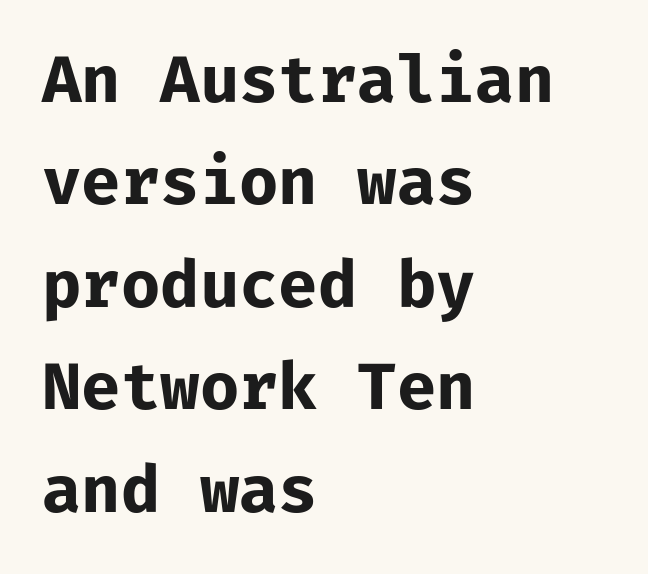
The image shows 64 px bold sans-serif type, upright, monospaced; set left-aligned, normal line spacing (1.6x), normal letter spacing, not underlined; low stroke contrast and a medium x-height.
